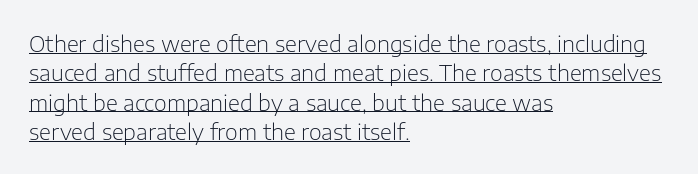
{"italic": "no", "bold": "no", "underline": "yes", "align": "left", "line_spacing": "normal", "line_spacing_ratio": 1.33, "letter_spacing": "normal", "letter_spacing_em": 0.0, "glyph_px": 22}
